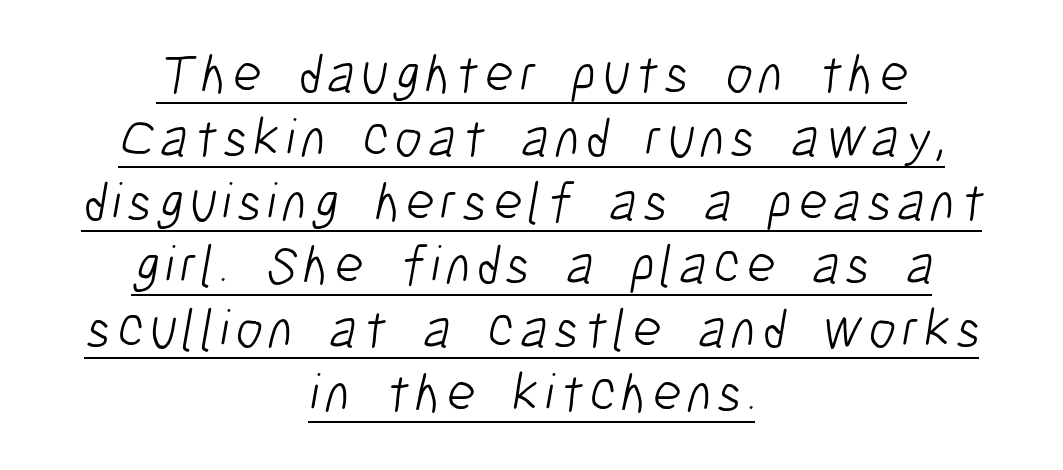
{"serif": "no", "bold": "no", "weight": "light", "width": "condensed", "stroke_contrast": "low", "x_height": "medium", "monospaced": "no", "underline": "yes", "align": "center", "line_spacing_ratio": 1.16, "glyph_px": 55}
